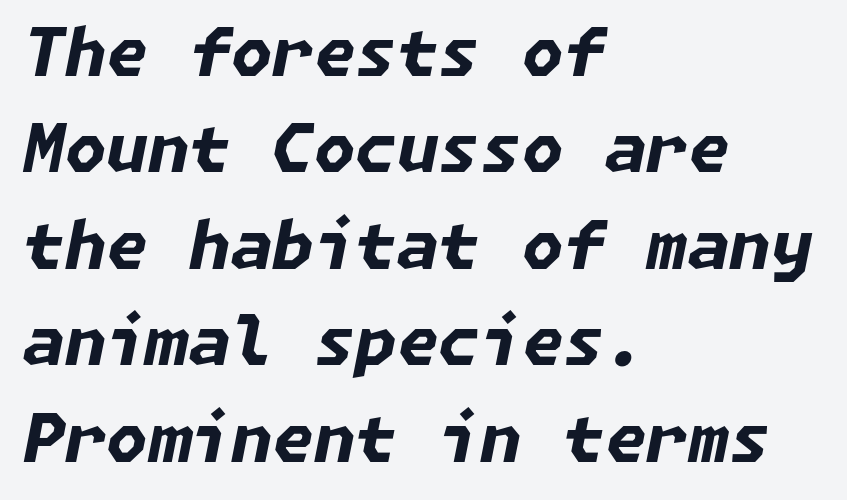
The image shows 67 px bold type, italic (leaning right); set left-aligned, normal line spacing (1.44x), normal letter spacing, not underlined; low stroke contrast and a medium x-height.
